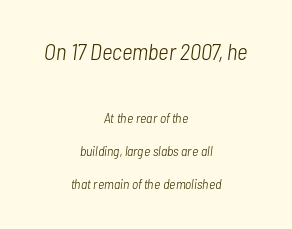
A light-to-regular cut is what we see here. Nobody drew a line under any word here. A great deal of white space separates one row of letters from the next. Characters follow at the spacing the type designer built in. Caption: multi-line text, centered on the measure. Compare the two chunks: the upper has the greater cap height.
